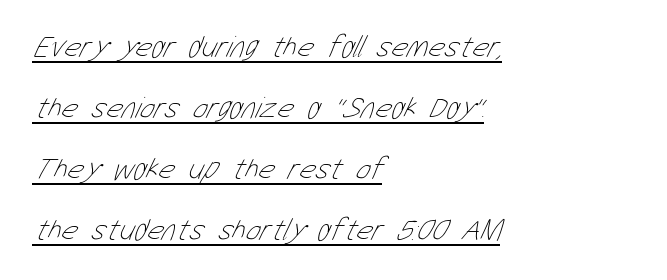
Q: Is the text bold? A: No.
Q: Is the text underlined? A: Yes.
Q: How is the paragraph aligned? A: Left-aligned.
Q: Is the spacing between letters normal or unusually wide? A: Normal.
Q: Is the spacing between lines tight, normal or loose? A: Loose.
Q: Width (condensed, normal, or wide)? A: Condensed.
Q: Stroke contrast? A: Low.
Q: x-height? A: Medium.
Q: Monospaced? A: No.
